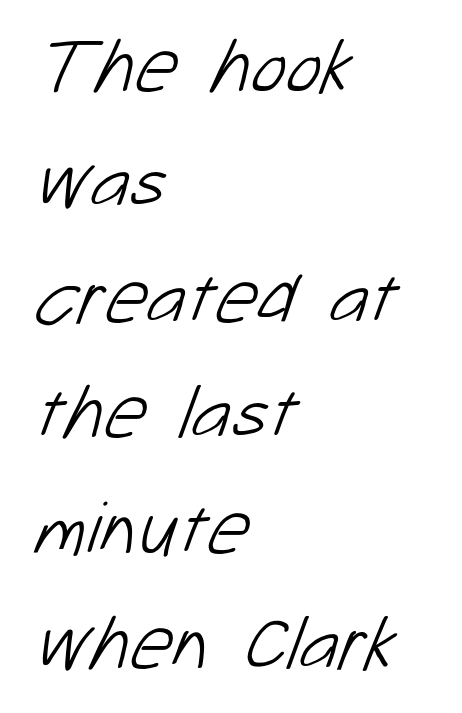
The image shows 75 px light sans-serif type; set left-aligned, normal line spacing (1.54x), normal letter spacing, not underlined; low stroke contrast and a medium x-height.
